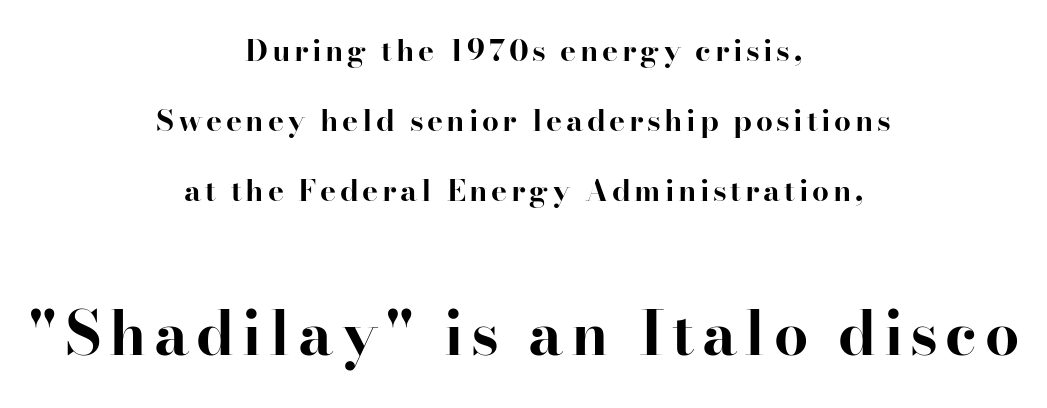
The image shows 61 px bold serif type, upright; set centered, loose line spacing (2.34x), not underlined; the second (bottom) block is 2.03x larger; high stroke contrast and a small x-height.
